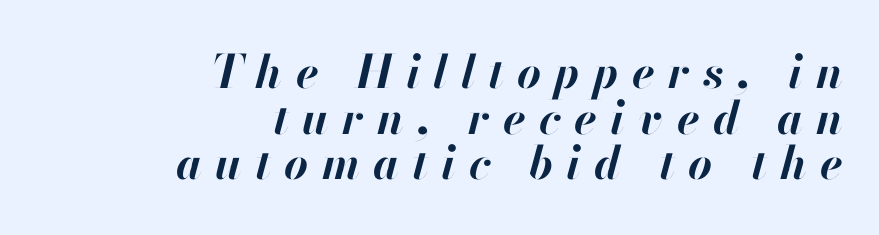
Q: Is the text bold? A: Yes.
Q: Is the text italic (slanted)? A: Yes, it leans right by about 13 degrees.
Q: Is the text underlined? A: No.
Q: How is the paragraph aligned? A: Right-aligned.
Q: Is the spacing between letters normal or unusually wide? A: Unusually wide.
Q: Is the spacing between lines tight, normal or loose? A: Tight.
Q: Width (condensed, normal, or wide)? A: Normal.
Q: Stroke contrast? A: High.
Q: x-height? A: Small.
Q: Monospaced? A: No.
